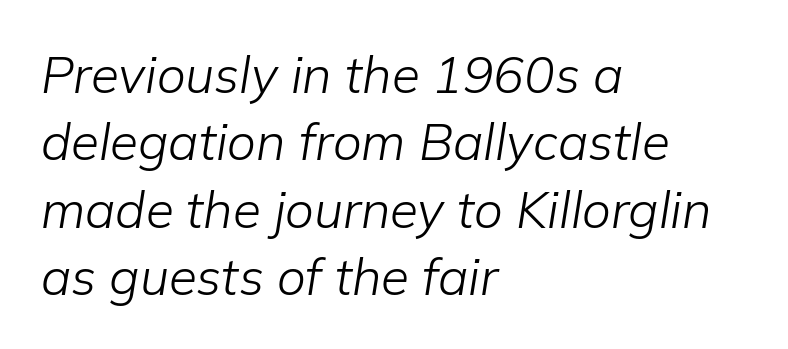
In terms of posture, this sample is oblique. Type without underlining. Note the varied advance widths — an 'i' is clearly narrower than an 'm'. The lines are quadded left.
